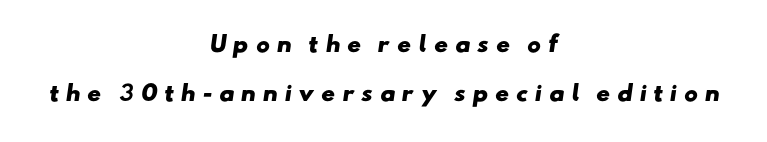
The image shows 21 px bold type; set centered, loose line spacing (2.35x), unusually wide letter spacing (+0.31 em), not underlined.
